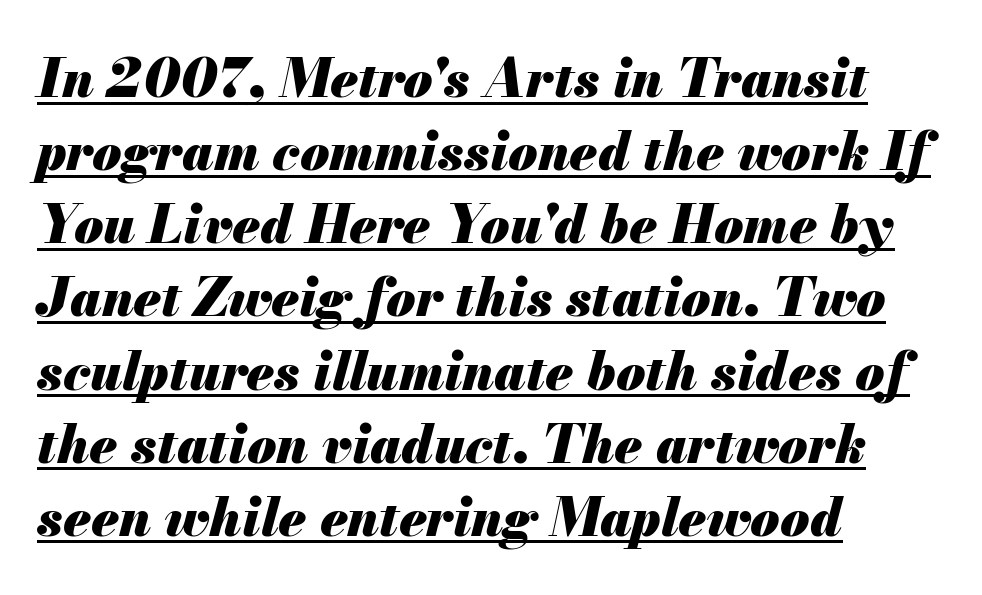
Q: Is the text bold? A: Yes.
Q: Is the text italic (slanted)? A: Yes, it leans right by about 13 degrees.
Q: Is the text underlined? A: Yes.
Q: How is the paragraph aligned? A: Left-aligned.
Q: Is the spacing between letters normal or unusually wide? A: Normal.
Q: Is the spacing between lines tight, normal or loose? A: Normal.
Q: Width (condensed, normal, or wide)? A: Normal.
Q: Stroke contrast? A: Medium.
Q: x-height? A: Small.
Q: Monospaced? A: No.
